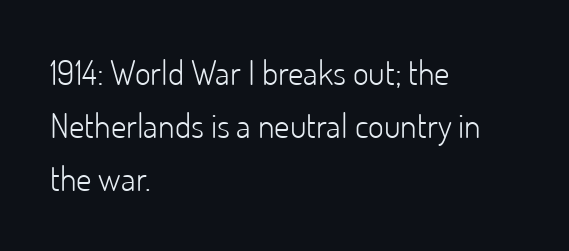
Q: Is the text bold? A: No.
Q: Is the text italic (slanted)? A: No, it is upright.
Q: Is the typeface a serif or a sans-serif typeface? A: Sans-serif.
Q: Is the text underlined? A: No.
Q: How is the paragraph aligned? A: Left-aligned.
Q: Is the spacing between letters normal or unusually wide? A: Normal.
Q: Is the spacing between lines tight, normal or loose? A: Normal.
Q: Width (condensed, normal, or wide)? A: Normal.
Q: Stroke contrast? A: Low.
Q: x-height? A: Small.
Q: Monospaced? A: No.
